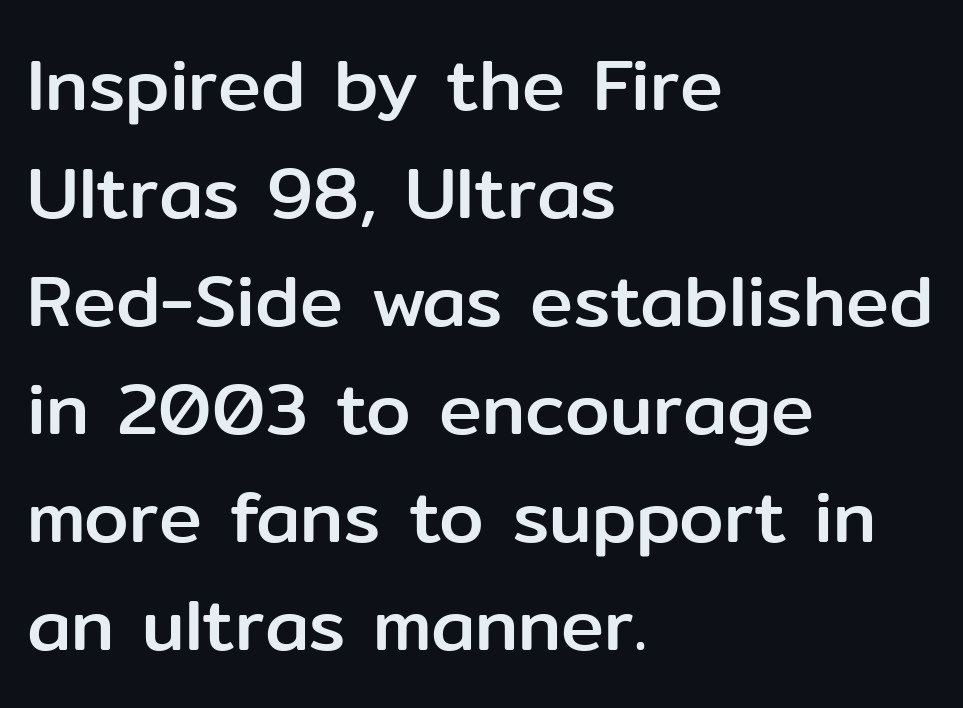
{"serif": "no", "italic": "no", "width": "normal", "stroke_contrast": "low", "x_height": "medium", "monospaced": "no", "underline": "no", "align": "left", "line_spacing": "normal", "line_spacing_ratio": 1.5, "letter_spacing": "normal", "letter_spacing_em": 0.0, "glyph_px": 72}
